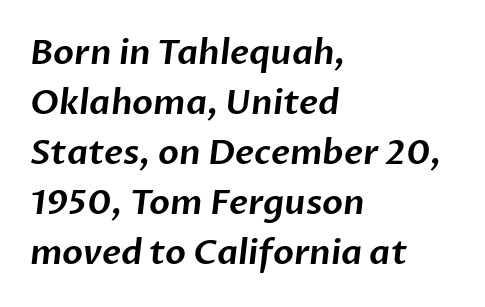
Q: Is the typeface a serif or a sans-serif typeface? A: Sans-serif.
Q: Is the text underlined? A: No.
Q: How is the paragraph aligned? A: Left-aligned.
Q: Is the spacing between letters normal or unusually wide? A: Normal.
Q: Is the spacing between lines tight, normal or loose? A: Normal.
Q: Width (condensed, normal, or wide)? A: Normal.
Q: Stroke contrast? A: Low.
Q: x-height? A: Medium.
Q: Monospaced? A: No.
